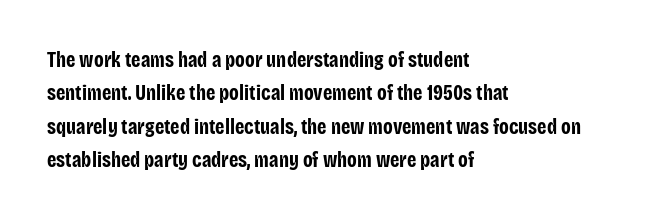
The image shows 21 px bold type, upright; set left-aligned, normal line spacing (1.59x), normal letter spacing, not underlined.
